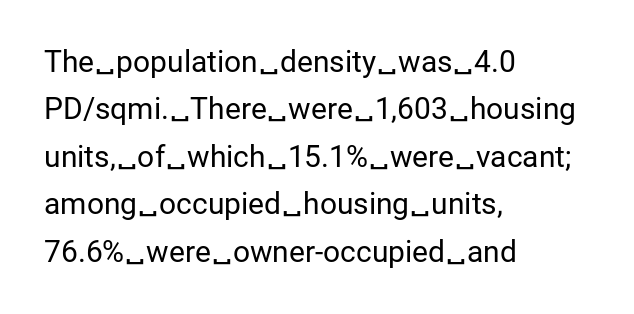
The gaps between neighbouring characters are ordinary and unremarkable. This sample is left-justified, so line endings fall wherever the words run out. Does the type have serifs? No, each stem ends abruptly. Honestly, there is no underline to notice here at all. No heavy texture on the line: the type isn't bold.
